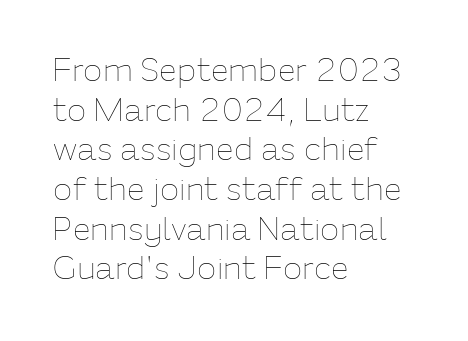
Q: Is the text bold? A: No.
Q: Is the text italic (slanted)? A: No, it is upright.
Q: Is the text underlined? A: No.
Q: How is the paragraph aligned? A: Left-aligned.
Q: Is the spacing between letters normal or unusually wide? A: Normal.
Q: Width (condensed, normal, or wide)? A: Normal.
Q: Stroke contrast? A: Low.
Q: x-height? A: Medium.
Q: Monospaced? A: No.
